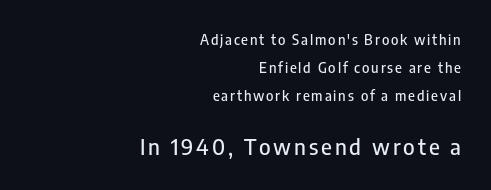
Q: Is the text italic (slanted)? A: No, it is upright.
Q: Is the text underlined? A: No.
Q: How is the paragraph aligned? A: Right-aligned.
Q: Is the spacing between lines tight, normal or loose? A: Loose.
Q: Which block of text is set in a larger size, the first (top) or the second (bottom)? A: The second (bottom) one.
